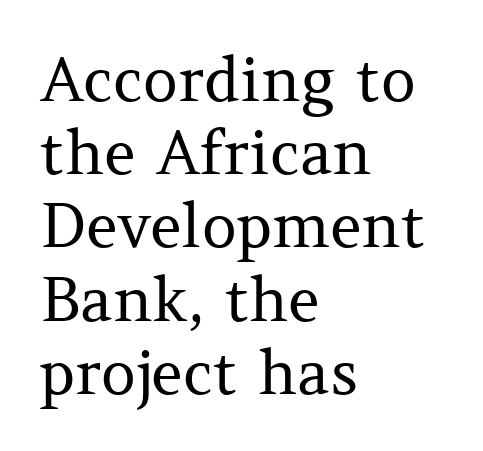
{"serif": "yes", "italic": "no", "bold": "no", "weight": "regular", "width": "normal", "stroke_contrast": "medium", "x_height": "medium", "monospaced": "no", "underline": "no", "align": "left", "line_spacing_ratio": 1.2, "letter_spacing": "normal", "letter_spacing_em": 0.0, "glyph_px": 61}
